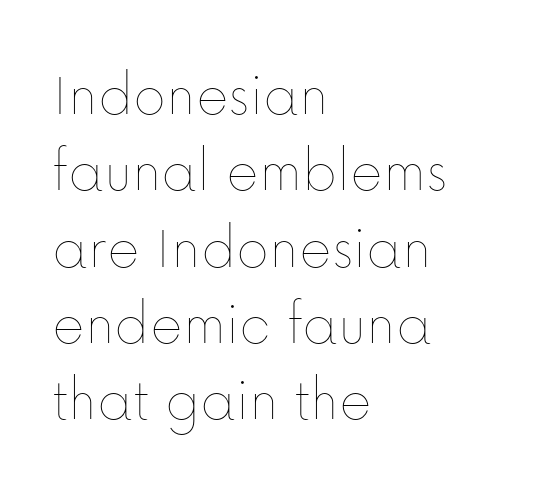
The image shows 62 px thin type, upright; set left-aligned, line spacing 1.23x, normal letter spacing, not underlined; low stroke contrast and a medium x-height.
